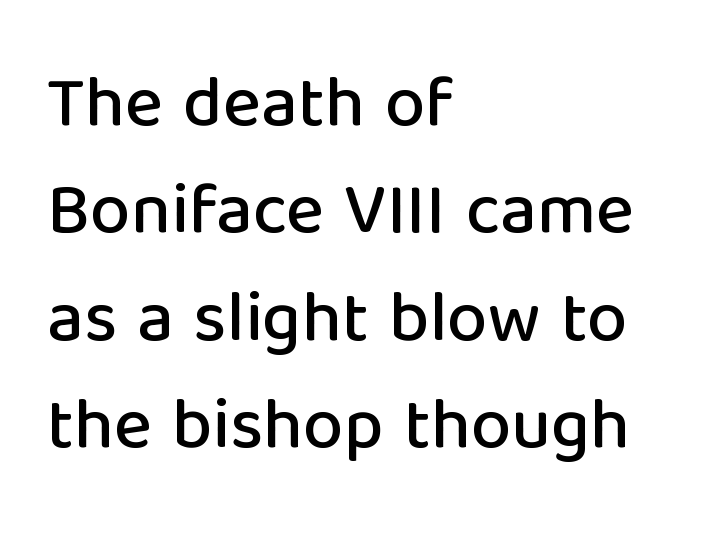
Q: Is the text italic (slanted)? A: No, it is upright.
Q: Is the typeface a serif or a sans-serif typeface? A: Sans-serif.
Q: Is the text underlined? A: No.
Q: How is the paragraph aligned? A: Left-aligned.
Q: Is the spacing between letters normal or unusually wide? A: Normal.
Q: Is the spacing between lines tight, normal or loose? A: Normal.
Q: Width (condensed, normal, or wide)? A: Normal.
Q: Stroke contrast? A: Low.
Q: x-height? A: Medium.
Q: Monospaced? A: No.
